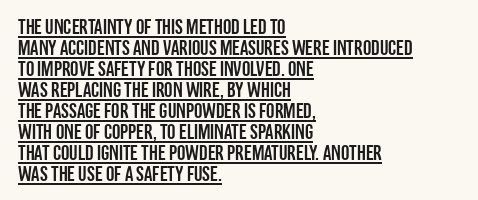
Compared with typical paragraphs, the rows here are closer together. The setting favours the left margin, as ordinary paragraphs usually do. Underlining? Definitely there. The gaps between neighbouring characters are ordinary and unremarkable. Posture: upright roman.
